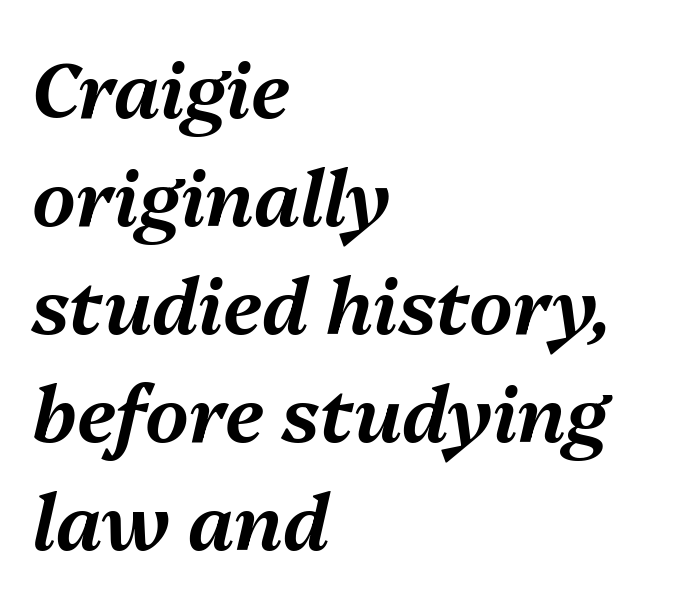
{"italic": "yes", "lean": "right", "slant_degrees": 13, "width": "normal", "stroke_contrast": "medium", "x_height": "medium", "monospaced": "no", "underline": "no", "align": "left", "line_spacing": "normal", "line_spacing_ratio": 1.42, "letter_spacing": "normal", "letter_spacing_em": 0.0, "glyph_px": 76}
